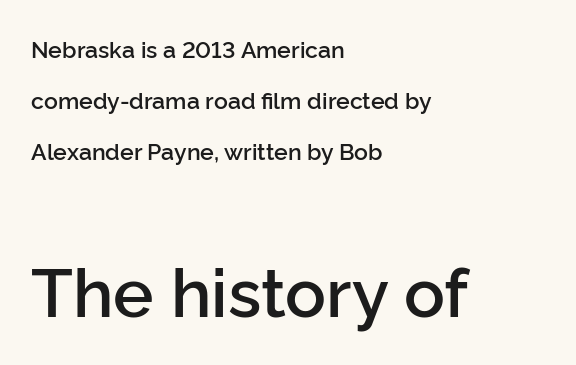
Q: Is the text bold? A: Semi-bold.
Q: Is the text italic (slanted)? A: No, it is upright.
Q: Is the typeface a serif or a sans-serif typeface? A: Sans-serif.
Q: Is the text underlined? A: No.
Q: How is the paragraph aligned? A: Left-aligned.
Q: Is the spacing between letters normal or unusually wide? A: Normal.
Q: Is the spacing between lines tight, normal or loose? A: Loose.
Q: Which block of text is set in a larger size, the first (top) or the second (bottom)? A: The second (bottom) one.
Q: Width (condensed, normal, or wide)? A: Normal.
Q: Stroke contrast? A: Low.
Q: x-height? A: Medium.
Q: Monospaced? A: No.
